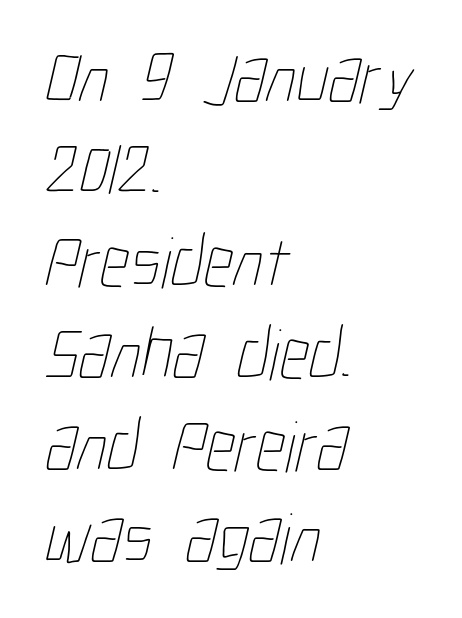
Q: Is the text bold? A: No.
Q: Is the text underlined? A: No.
Q: How is the paragraph aligned? A: Left-aligned.
Q: Is the spacing between letters normal or unusually wide? A: Normal.
Q: Is the spacing between lines tight, normal or loose? A: Normal.
Q: Width (condensed, normal, or wide)? A: Condensed.
Q: Stroke contrast? A: Low.
Q: x-height? A: Medium.
Q: Monospaced? A: No.
